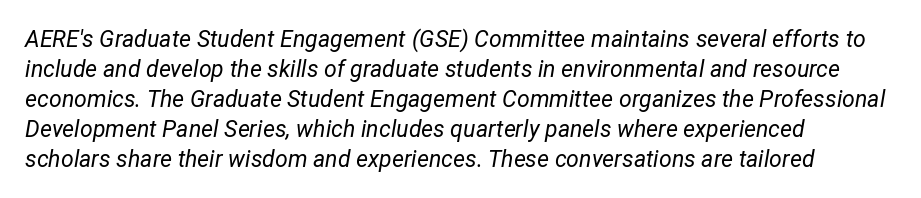
{"italic": "yes", "lean": "right", "slant_degrees": 12, "bold": "no", "underline": "no", "align": "left", "line_spacing": "normal", "line_spacing_ratio": 1.3, "letter_spacing": "normal", "letter_spacing_em": 0.0, "glyph_px": 23}
